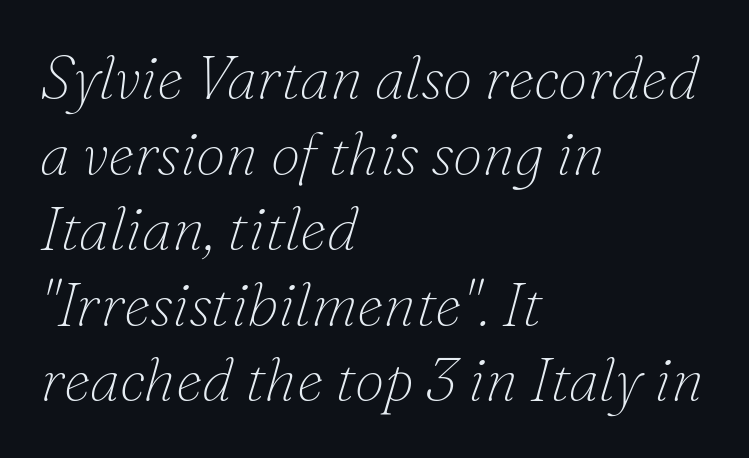
{"serif": "yes", "italic": "yes", "lean": "right", "slant_degrees": 16, "bold": "no", "weight": "thin", "width": "normal", "stroke_contrast": "low", "x_height": "small", "monospaced": "no", "underline": "no", "align": "left", "line_spacing": "normal", "line_spacing_ratio": 1.26, "letter_spacing": "normal", "letter_spacing_em": 0.0, "glyph_px": 60}
